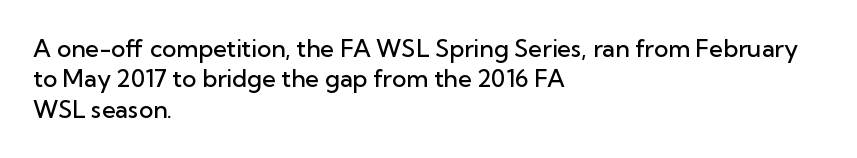
The image shows 24 px text type, upright; set left-aligned, normal line spacing (1.27x), normal letter spacing, not underlined.
